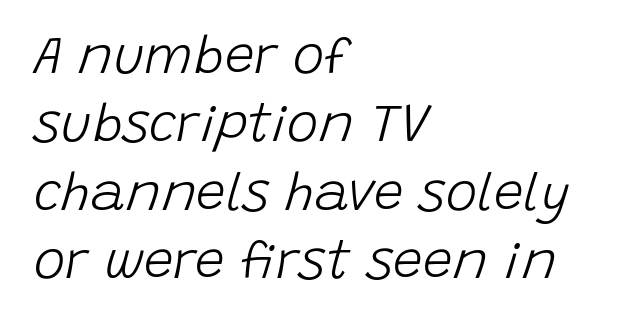
Compared with a centered layout, this one pins lines to the left instead. The letters look calm and open, with moderate or lighter stems. Quick note: underline off. It's the slanting kind of type. Successive baselines arrive at the customary interval. Think of a printed novel: that variable character pitch is what you see here.
